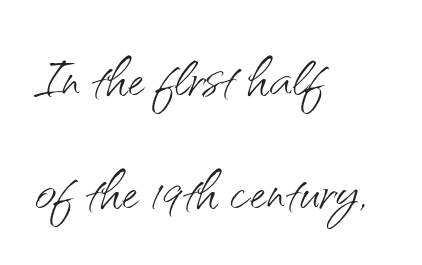
The image shows 73 px light sans-serif type; set left-aligned, normal line spacing (1.55x), normal letter spacing, not underlined; medium stroke contrast and a small x-height.
